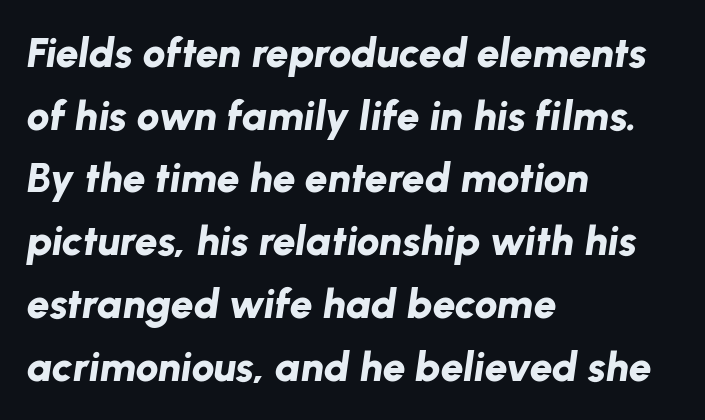
The whole block is typeset with a tilt. The passage shown is typed in a proportional face where columns would drift. The horizontal fit of the characters is conventional and even. The passage shown stacks its lines at a standard gap.
